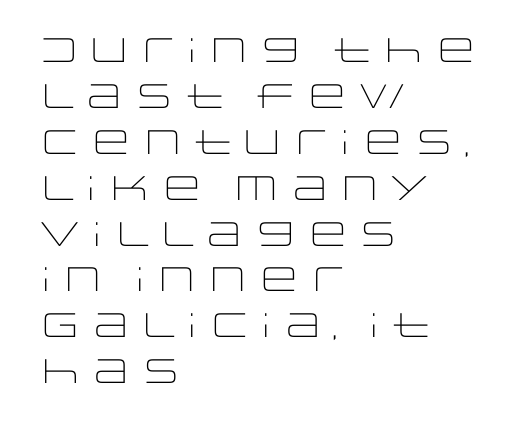
Q: Is the text bold? A: No.
Q: Is the text italic (slanted)? A: No, it is upright.
Q: Is the typeface a serif or a sans-serif typeface? A: Sans-serif.
Q: Is the text underlined? A: No.
Q: How is the paragraph aligned? A: Left-aligned.
Q: Is the spacing between letters normal or unusually wide? A: Normal.
Q: Is the spacing between lines tight, normal or loose? A: Normal.
Q: Width (condensed, normal, or wide)? A: Wide.
Q: Stroke contrast? A: Low.
Q: x-height? A: Large.
Q: Monospaced? A: No.
